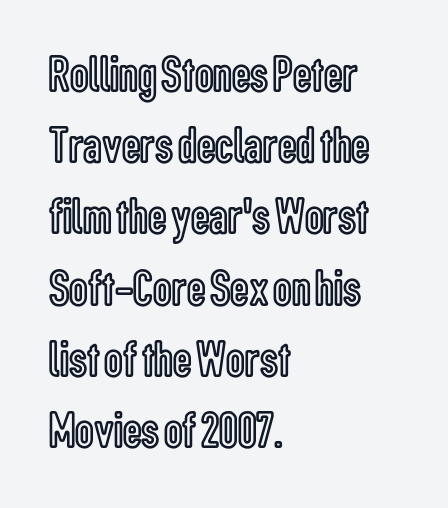
The string is rendered with underlining switched off. What stands out about the letter spacing? Nothing — it is the standard amount. Short and long lines alike share a common starting point at left. Notice how the stems are strictly vertical — no italics here.
